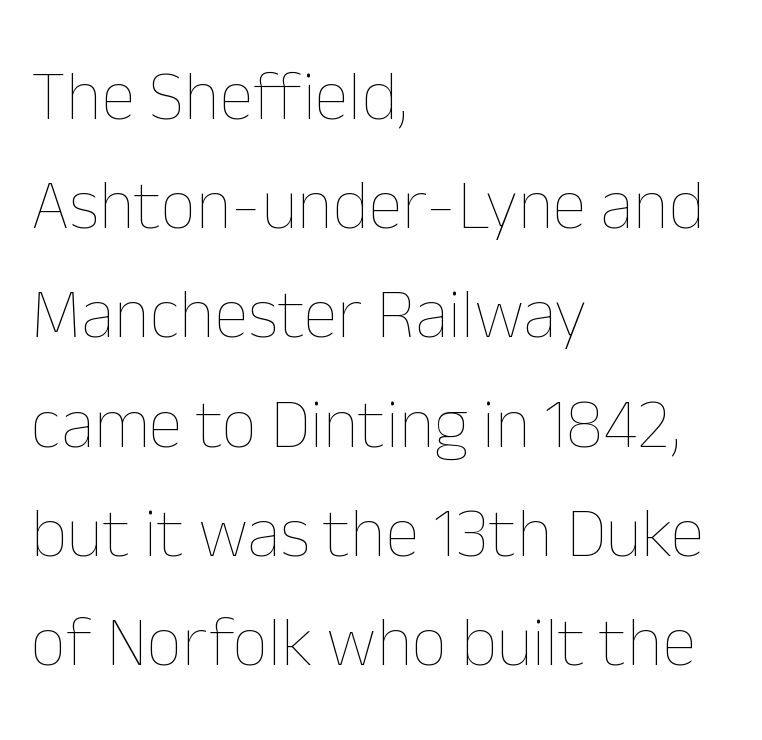
The letters stand upright; this is a roman face. Check the space under the baseline: it is left empty. These lines sit exactly where default settings would place them. The letterforms sit shoulder to shoulder at normal distance. Weight class: somewhere from thin through regular. This sample has the flowing, uneven cadence of proportional lettering.
